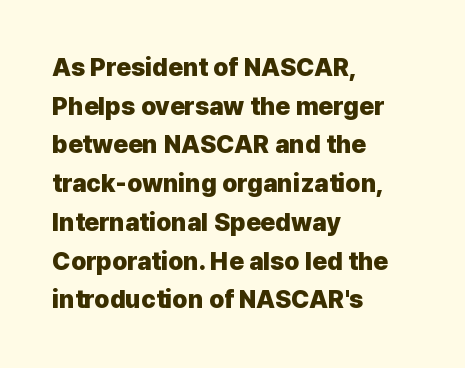
{"italic": "no", "bold": "yes", "underline": "no", "align": "left", "line_spacing": "normal", "line_spacing_ratio": 1.55, "letter_spacing": "normal", "letter_spacing_em": 0.0, "glyph_px": 25}
